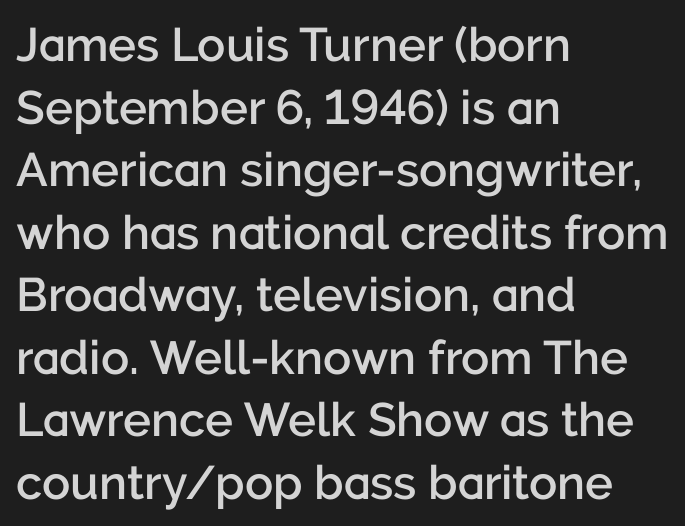
The string is rendered with underlining switched off. The font's upright variant was chosen for this text. These lines are rendered in a variable-pitch font. The tracking reads as untouched default to a designer's eye.
